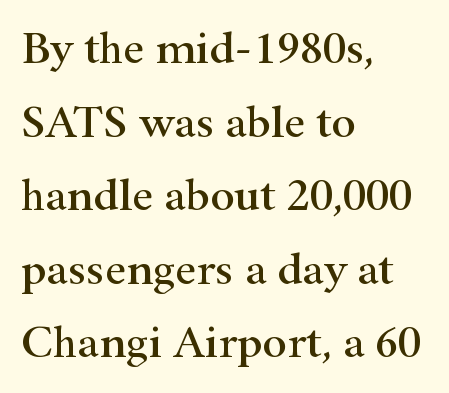
The line texture is even and compact thanks to regular tracking. Rule under the text: the space is simply empty. A classic flush-left, rag-right setting is used for this passage. The type family on display is of the serif kind. The block of text has a typical density, with ordinary space between rows.
